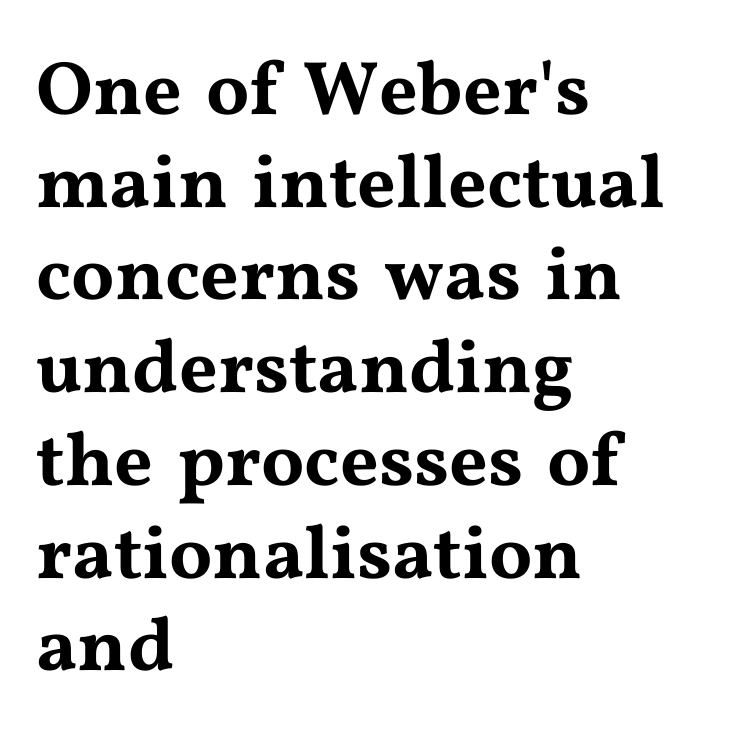
The image shows 76 px wide serif type, upright; set left-aligned, line spacing 1.22x, normal letter spacing, not underlined; medium stroke contrast and a medium x-height.
